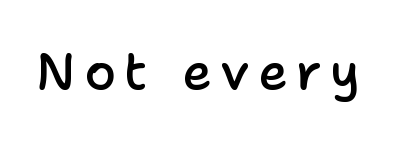
The image shows 51 px semibold sans-serif type, upright; set not underlined; low stroke contrast and a medium x-height.
